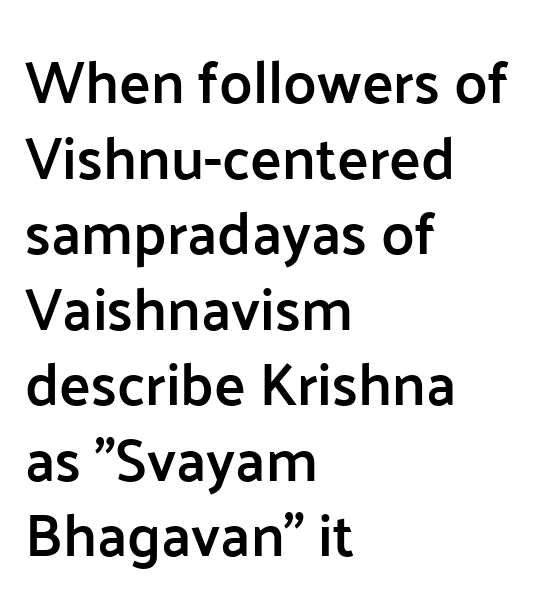
Q: Is the text bold? A: Semi-bold.
Q: Is the text italic (slanted)? A: No, it is upright.
Q: Is the typeface a serif or a sans-serif typeface? A: Sans-serif.
Q: Is the text underlined? A: No.
Q: How is the paragraph aligned? A: Left-aligned.
Q: Is the spacing between letters normal or unusually wide? A: Normal.
Q: Is the spacing between lines tight, normal or loose? A: Normal.
Q: Width (condensed, normal, or wide)? A: Normal.
Q: Stroke contrast? A: Low.
Q: x-height? A: Medium.
Q: Monospaced? A: No.
